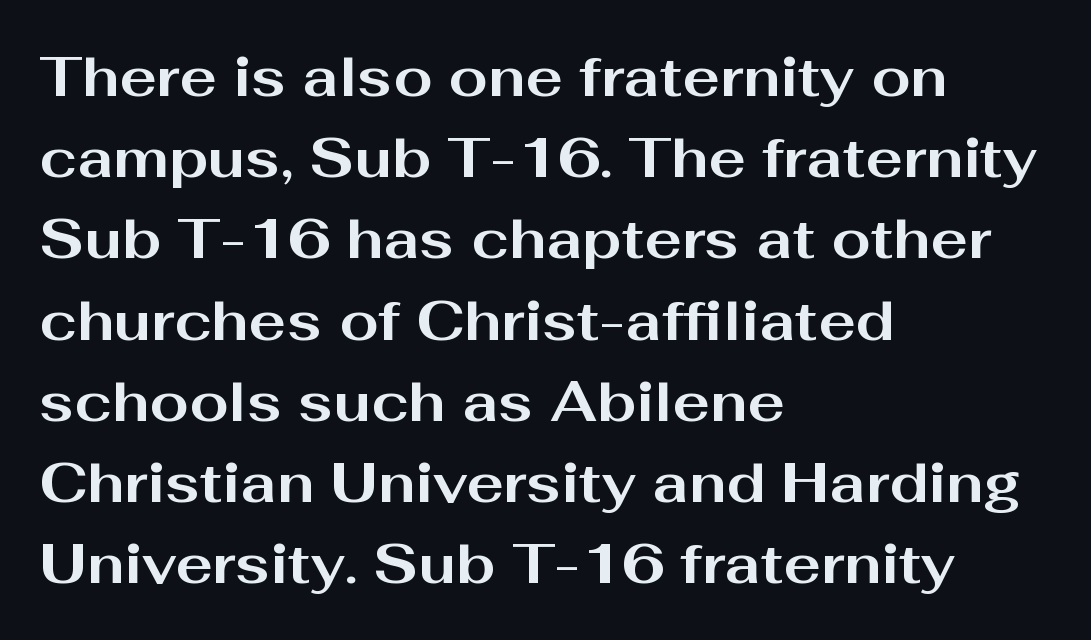
{"serif": "no", "italic": "no", "bold": "yes", "weight": "bold", "width": "wide", "stroke_contrast": "medium", "x_height": "medium", "monospaced": "no", "underline": "no", "align": "left", "line_spacing": "normal", "line_spacing_ratio": 1.45, "letter_spacing": "normal", "letter_spacing_em": 0.0, "glyph_px": 56}
